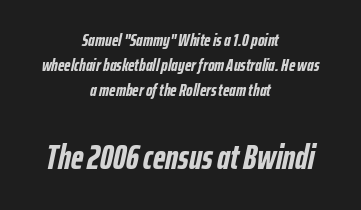
In terms of weight, the rendering is a true, heavy bold. The string is rendered with underlining switched off. The passage shown is typed in a proportional face where columns would drift. Does the bottom block carry the larger type? Yes, it does. Each line is balanced around a shared central axis.
